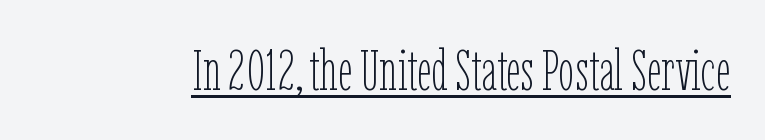
The image shows 57 px thin, condensed type, upright; set normal letter spacing, underlined; low stroke contrast and a medium x-height.
